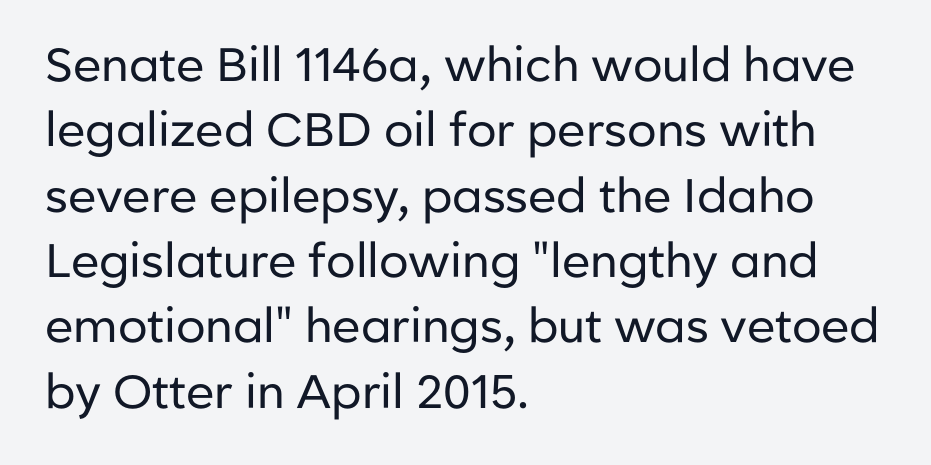
Clear beneath every line of the passage. You can tell it's not italic because the verticals are truly vertical. Does the type have serifs? No, each stem ends abruptly. Vertical spacing — default. Note the varied advance widths — an 'i' is clearly narrower than an 'm'. A student would call this left alignment; a typographer would say flush left, rag right.
